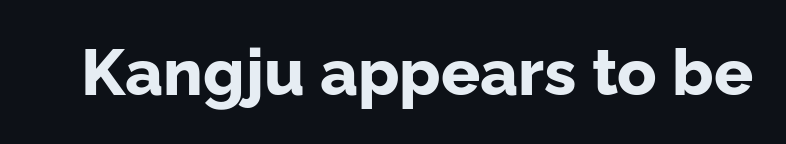
Standard letterfit; no display-style spreading of the glyphs. Character widths vary here, with narrow letters taking less room than wide ones. Emphasis by weight is at full strength: bold. The glyphs are unaccompanied by any horizontal stroke below them. Vertical strokes here are truly vertical. The font family rendered here belongs to the sans-serif group.
